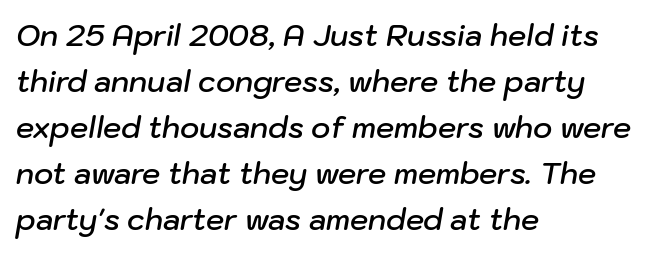
{"italic": "yes", "lean": "right", "slant_degrees": 10, "bold": "semi", "weight": "semibold", "width": "normal", "stroke_contrast": "low", "x_height": "medium", "monospaced": "no", "underline": "no", "align": "left", "line_spacing": "normal", "line_spacing_ratio": 1.59, "letter_spacing": "normal", "letter_spacing_em": 0.0, "glyph_px": 29}
